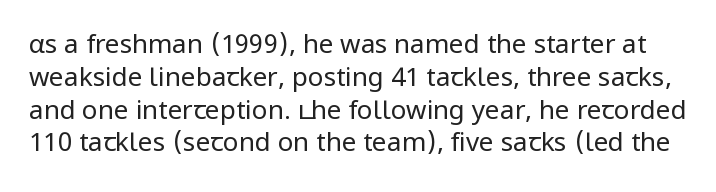
Weight: in the light-to-regular range. A typesetter would mark this as roman, not italic. Default kerning and tracking; the words read as compact shapes. A clean baseline with only descenders dipping below it. Vertically, the passage feels balanced, rows spaced as you'd expect.
